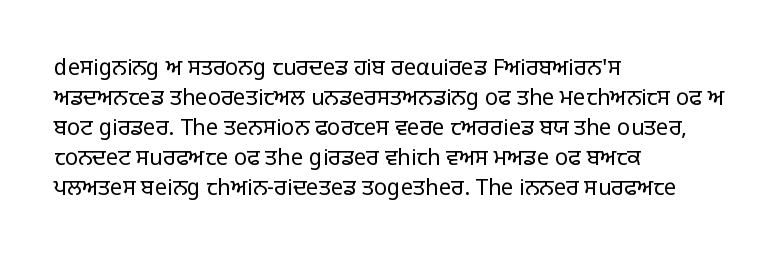
Q: Is the text bold? A: No.
Q: Is the text italic (slanted)? A: No, it is upright.
Q: Is the text underlined? A: No.
Q: How is the paragraph aligned? A: Left-aligned.
Q: Is the spacing between letters normal or unusually wide? A: Normal.
Q: Is the spacing between lines tight, normal or loose? A: Normal.
